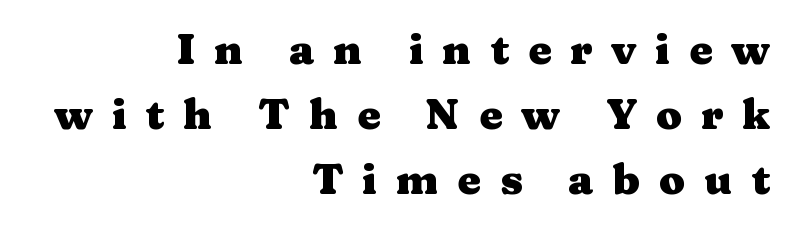
Q: Is the text bold? A: Yes.
Q: Is the text italic (slanted)? A: No, it is upright.
Q: Is the typeface a serif or a sans-serif typeface? A: Serif.
Q: Is the text underlined? A: No.
Q: How is the paragraph aligned? A: Right-aligned.
Q: Is the spacing between letters normal or unusually wide? A: Unusually wide.
Q: Is the spacing between lines tight, normal or loose? A: Normal.
Q: Width (condensed, normal, or wide)? A: Wide.
Q: Stroke contrast? A: Medium.
Q: x-height? A: Medium.
Q: Monospaced? A: No.
